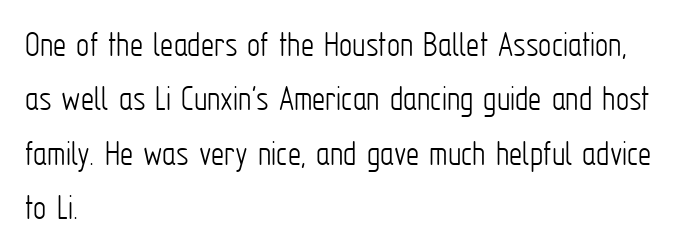
{"serif": "no", "italic": "no", "bold": "no", "weight": "light", "width": "condensed", "stroke_contrast": "low", "x_height": "medium", "monospaced": "no", "underline": "no", "align": "left", "line_spacing": "normal", "line_spacing_ratio": 1.47, "letter_spacing": "normal", "letter_spacing_em": 0.0, "glyph_px": 37}
